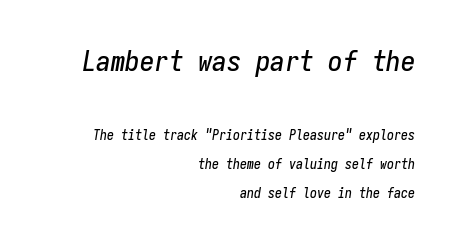
The image shows 29 px condensed type, italic (leaning right), monospaced; set right-aligned, loose line spacing (2.06x), normal letter spacing, not underlined; the first (top) block is 2.07x larger; low stroke contrast and a medium x-height.
